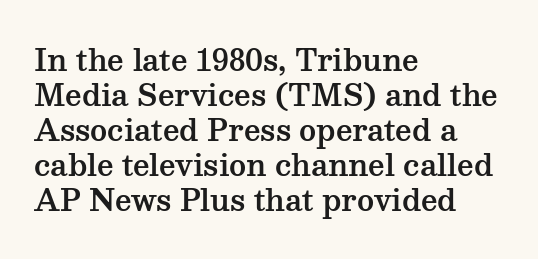
Q: Is the text italic (slanted)? A: No, it is upright.
Q: Is the typeface a serif or a sans-serif typeface? A: Serif.
Q: Is the text underlined? A: No.
Q: How is the paragraph aligned? A: Left-aligned.
Q: Is the spacing between letters normal or unusually wide? A: Normal.
Q: Width (condensed, normal, or wide)? A: Wide.
Q: Stroke contrast? A: Medium.
Q: x-height? A: Medium.
Q: Monospaced? A: No.
